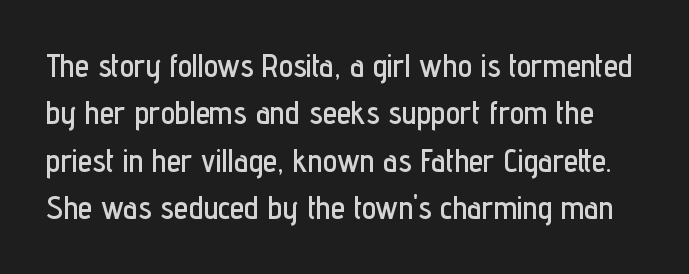
{"serif": "no", "italic": "no", "width": "condensed", "stroke_contrast": "low", "x_height": "medium", "monospaced": "no", "underline": "no", "line_spacing": "normal", "line_spacing_ratio": 1.48, "letter_spacing": "normal", "letter_spacing_em": 0.0, "glyph_px": 32}
